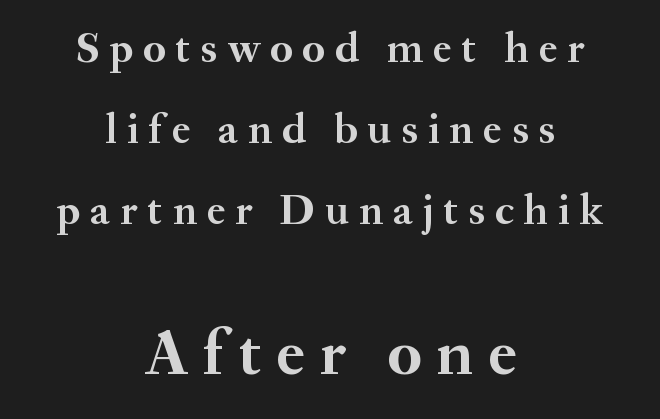
Q: Is the text bold? A: Yes.
Q: Is the text italic (slanted)? A: No, it is upright.
Q: Is the typeface a serif or a sans-serif typeface? A: Serif.
Q: Is the text underlined? A: No.
Q: How is the paragraph aligned? A: Centered.
Q: Is the spacing between letters normal or unusually wide? A: Unusually wide.
Q: Which block of text is set in a larger size, the first (top) or the second (bottom)? A: The second (bottom) one.
Q: Width (condensed, normal, or wide)? A: Normal.
Q: Stroke contrast? A: Medium.
Q: x-height? A: Small.
Q: Monospaced? A: No.
